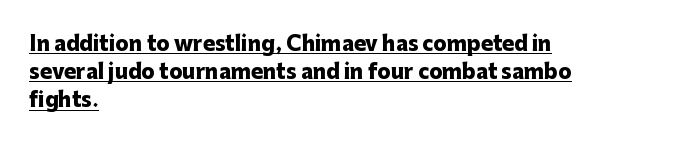
Q: Is the text bold? A: Yes.
Q: Is the text italic (slanted)? A: No, it is upright.
Q: Is the text underlined? A: Yes.
Q: How is the paragraph aligned? A: Left-aligned.
Q: Is the spacing between letters normal or unusually wide? A: Normal.
Q: Is the spacing between lines tight, normal or loose? A: Normal.
